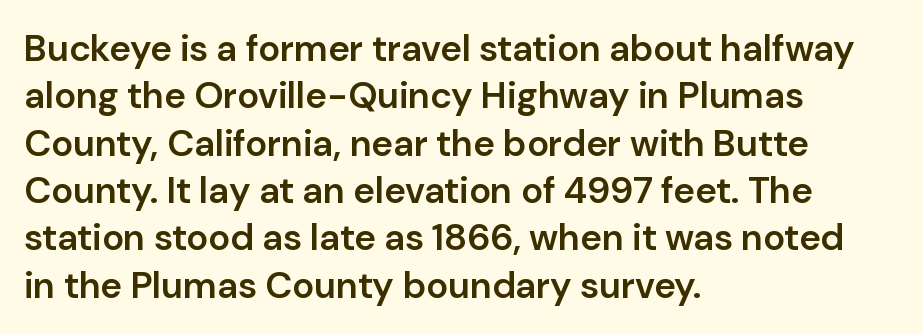
Quick note: underline off. Does the type have serifs? No, each stem ends abruptly. Designer's note — italics off, roman on. These lines carry some extra weight — a demibold, not a full bold.
